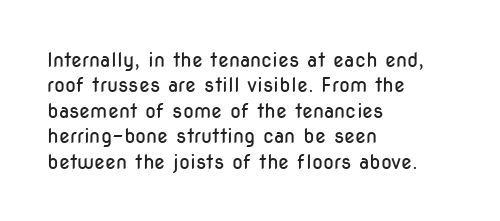
{"italic": "no", "bold": "no", "underline": "no", "align": "left", "line_spacing": "normal", "line_spacing_ratio": 1.27, "letter_spacing": "normal", "letter_spacing_em": 0.0, "glyph_px": 20}
